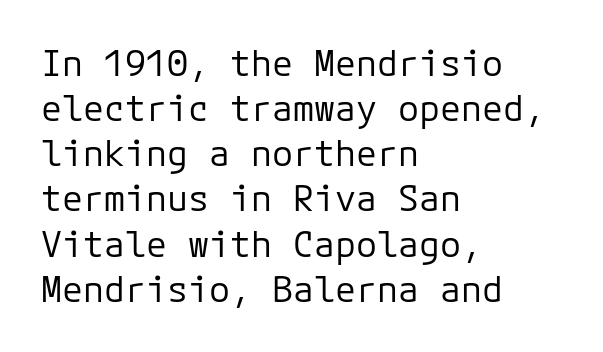
The letters march in equal steps, a hallmark of fixed-pitch type. The tracking reads as untouched default to a designer's eye. Designer's note — italics off, roman on. A normal amount of white space separates one row of letters from the next. The type family on display is of the sans-serif kind.
